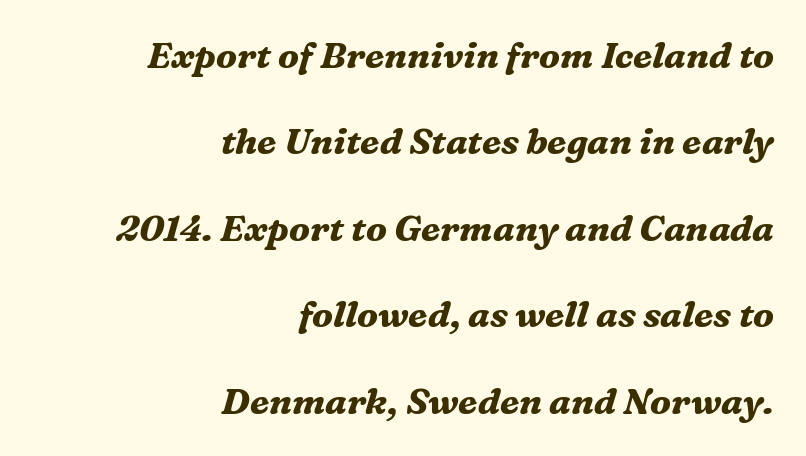
Honestly, the rows look like they've been pulled way apart. Would a proofreader flag this as italicized? Yes. Anything drawn beneath the words? Only blank space. Each letter keeps its own natural width here, so spacing adapts to shape.
